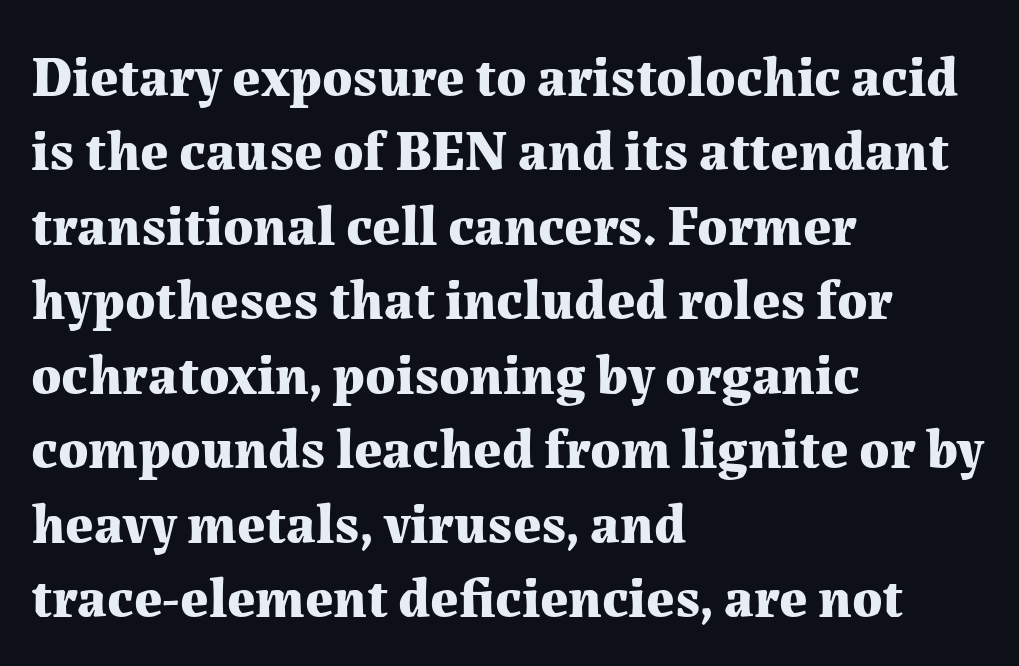
{"serif": "yes", "italic": "no", "bold": "yes", "weight": "bold", "width": "normal", "stroke_contrast": "medium", "x_height": "medium", "monospaced": "no", "underline": "no", "align": "left", "line_spacing": "normal", "line_spacing_ratio": 1.33, "letter_spacing": "normal", "letter_spacing_em": 0.0, "glyph_px": 56}
